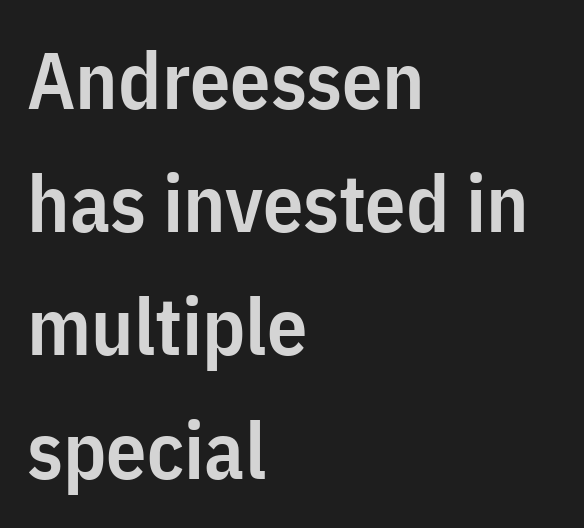
Q: Is the text bold? A: Semi-bold.
Q: Is the text italic (slanted)? A: No, it is upright.
Q: Is the typeface a serif or a sans-serif typeface? A: Sans-serif.
Q: Is the text underlined? A: No.
Q: How is the paragraph aligned? A: Left-aligned.
Q: Is the spacing between letters normal or unusually wide? A: Normal.
Q: Is the spacing between lines tight, normal or loose? A: Normal.
Q: Width (condensed, normal, or wide)? A: Condensed.
Q: Stroke contrast? A: Low.
Q: x-height? A: Medium.
Q: Monospaced? A: No.
